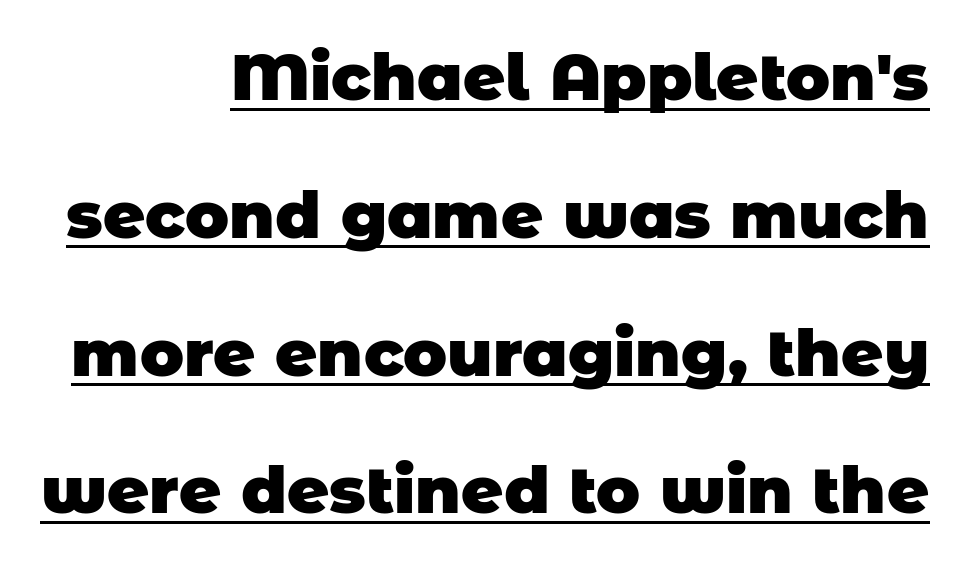
{"serif": "no", "bold": "yes", "weight": "heavy", "width": "normal", "stroke_contrast": "low", "x_height": "large", "monospaced": "no", "underline": "yes", "align": "right", "line_spacing": "loose", "line_spacing_ratio": 2.12, "letter_spacing": "normal", "letter_spacing_em": 0.0, "glyph_px": 65}
